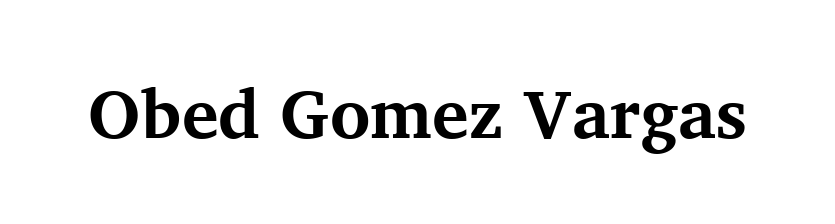
The image shows 69 px bold serif type, upright; set normal letter spacing, not underlined; medium stroke contrast and a medium x-height.
